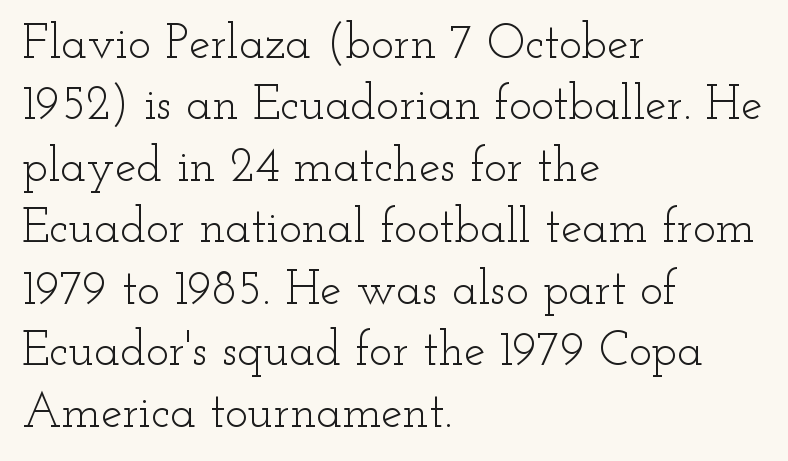
The image shows 48 px light, wide serif type, upright; set left-aligned, normal line spacing (1.28x), normal letter spacing, not underlined; low stroke contrast and a small x-height.
